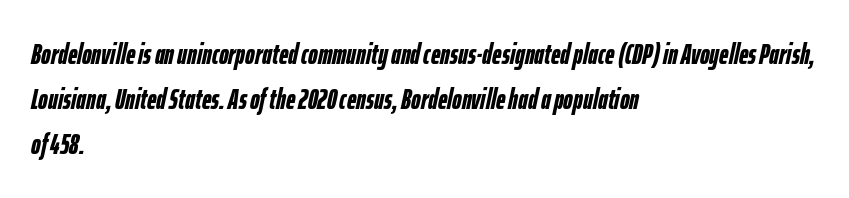
{"italic": "yes", "lean": "right", "slant_degrees": 12, "bold": "yes", "weight": "semibold", "width": "condensed", "stroke_contrast": "low", "x_height": "medium", "monospaced": "no", "underline": "no", "align": "left", "line_spacing": "normal", "line_spacing_ratio": 1.55, "letter_spacing": "normal", "letter_spacing_em": 0.0, "glyph_px": 29}
